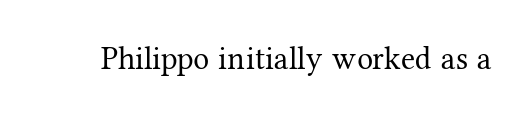
The image shows 32 px regular-weight serif type, upright; set normal letter spacing, not underlined; medium stroke contrast and a medium x-height.
